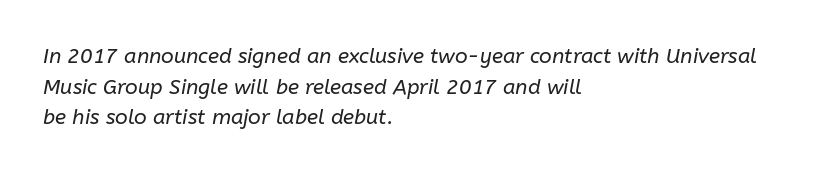
Q: Is the text bold? A: No.
Q: Is the text italic (slanted)? A: Yes, it leans right by about 10 degrees.
Q: Is the text underlined? A: No.
Q: How is the paragraph aligned? A: Left-aligned.
Q: Is the spacing between letters normal or unusually wide? A: Normal.
Q: Is the spacing between lines tight, normal or loose? A: Normal.
